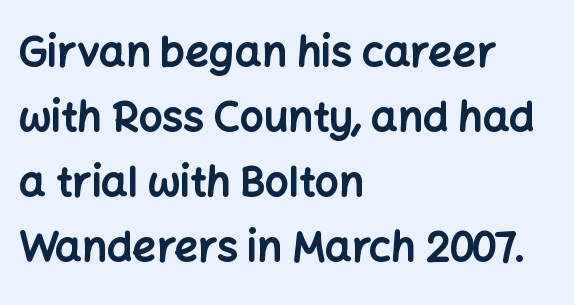
The face used here is proportionally spaced, like ordinary book or web type. In terms of weight, the rendering is a true, heavy bold. This is roman type, the default non-slanted kind. If you measured baseline to baseline, you'd find a middling distance.
